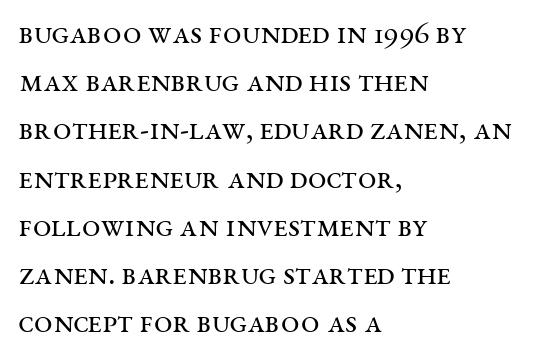
The image shows 33 px regular-weight, wide serif type, upright; set left-aligned, normal line spacing (1.46x), normal letter spacing, not underlined; medium stroke contrast and a large x-height.
